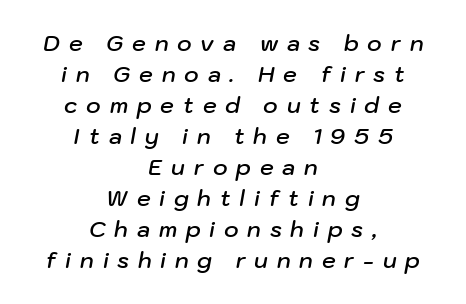
In terms of posture, this sample is oblique. Regarding leading, the lines here are spaced in the standard way. The area under the type is left untouched. Weight check: semibold — heavier than regular, not quite bold. The passage is arranged like a title page — every line centered. Here the glyphs are tracked loosely, breaking word shapes into spaced letters.
